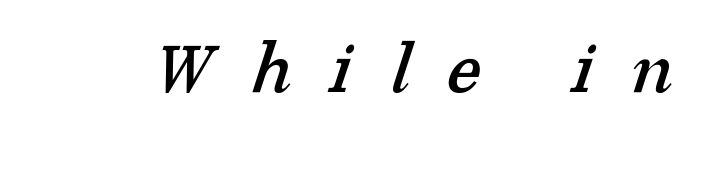
The image shows 77 px serif type; set unusually wide letter spacing (+0.49 em), not underlined; low stroke contrast and a medium x-height.
